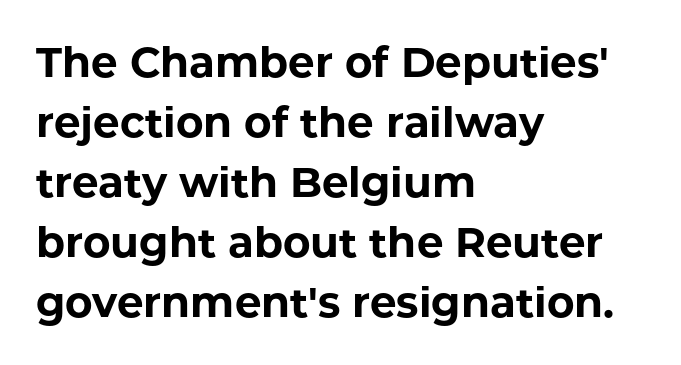
The image shows 42 px bold sans-serif type, upright; set left-aligned, normal line spacing (1.43x), normal letter spacing, not underlined; low stroke contrast and a medium x-height.
